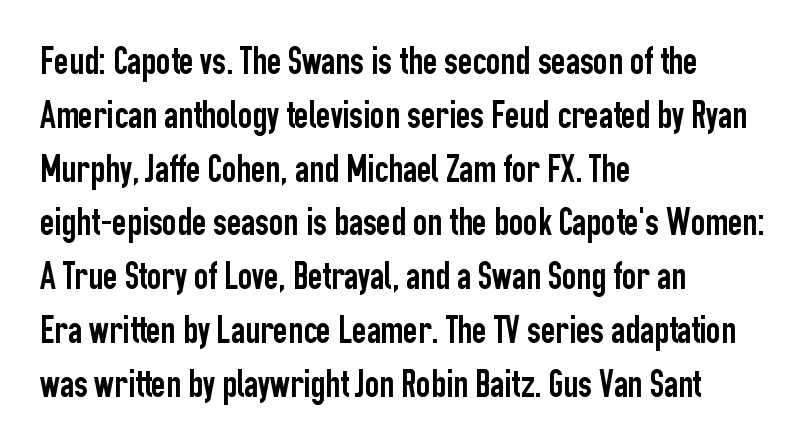
Every row of glyphs begins at an identical x-position on the left. Do the letters lean? They stand straight. Each row of text sits above clean, open space. There is no visible air inserted between adjacent glyphs. This sample keeps an unexceptional amount of space between lines.
